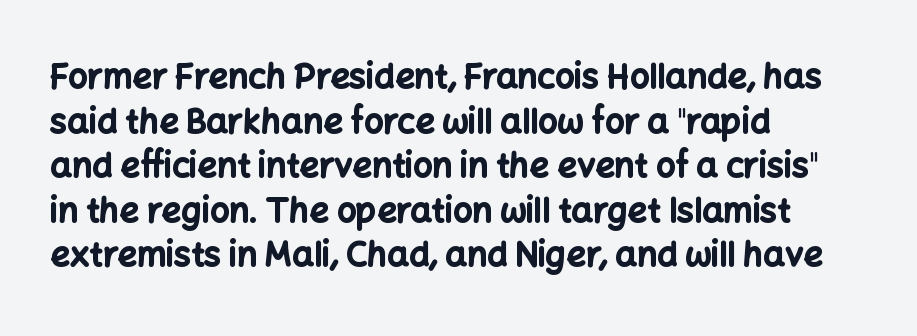
The image shows 34 px bold sans-serif type, upright; set left-aligned, normal line spacing (1.31x), normal letter spacing, not underlined; low stroke contrast and a medium x-height.
